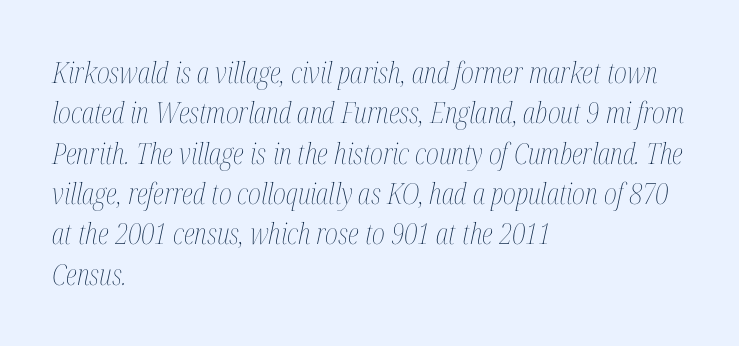
The image shows 29 px thin, condensed type, italic (leaning right); set left-aligned, normal line spacing (1.39x), normal letter spacing, not underlined; medium stroke contrast and a medium x-height.
